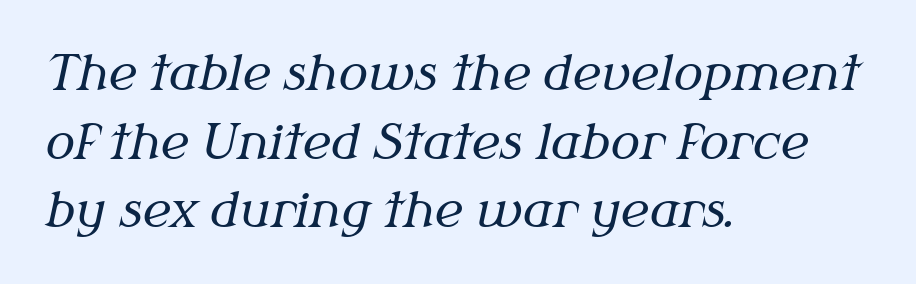
The image shows 49 px regular-weight serif type, italic (leaning right); set left-aligned, normal line spacing (1.4x), normal letter spacing, not underlined; medium stroke contrast and a medium x-height.
